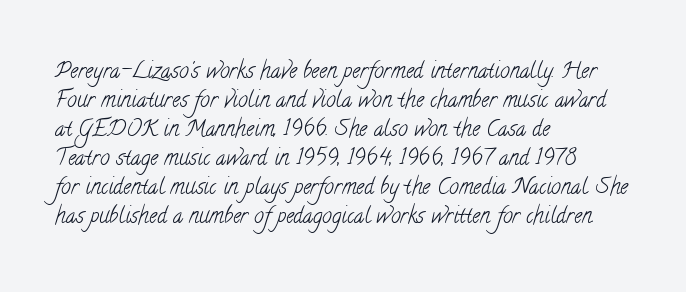
Q: Is the text bold? A: No.
Q: Is the text underlined? A: No.
Q: How is the paragraph aligned? A: Left-aligned.
Q: Is the spacing between letters normal or unusually wide? A: Normal.
Q: Is the spacing between lines tight, normal or loose? A: Normal.
